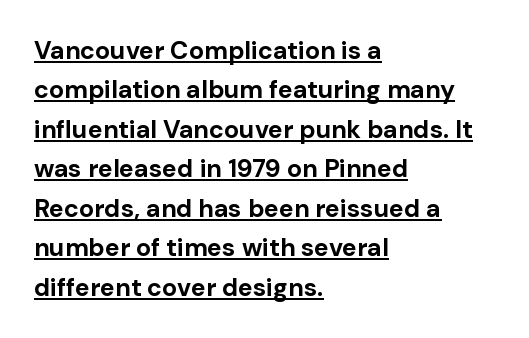
Q: Is the text bold? A: Yes.
Q: Is the text italic (slanted)? A: No, it is upright.
Q: Is the text underlined? A: Yes.
Q: How is the paragraph aligned? A: Left-aligned.
Q: Is the spacing between letters normal or unusually wide? A: Normal.
Q: Is the spacing between lines tight, normal or loose? A: Normal.
